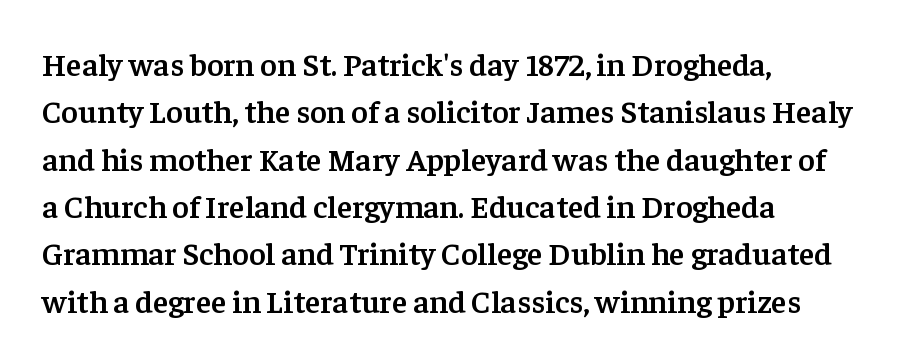
The image shows 32 px semibold serif type, upright; set left-aligned, normal line spacing (1.48x), normal letter spacing, not underlined; low stroke contrast and a medium x-height.
